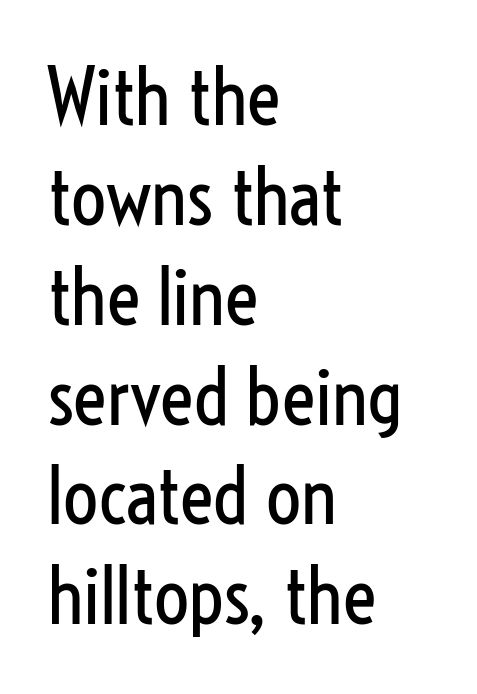
{"serif": "no", "italic": "no", "bold": "no", "weight": "regular", "width": "condensed", "stroke_contrast": "low", "x_height": "medium", "monospaced": "no", "underline": "no", "align": "left", "line_spacing": "normal", "line_spacing_ratio": 1.28, "letter_spacing": "normal", "letter_spacing_em": 0.0, "glyph_px": 78}
